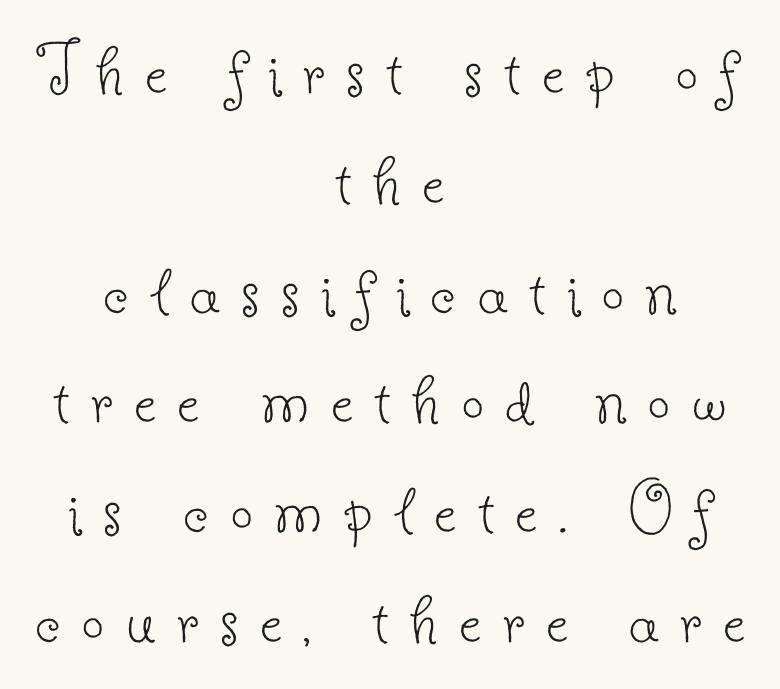
Look at the bottom of the vertical strokes: they flare into serifs here. The letterforms stand isolated, each surrounded by extra space. Normally led — the rows are evenly, conventionally spaced. Counters stay open thanks to moderate or lighter strokes. Italic? Not at all — the glyphs are vertical. Decoration check: the copy has no underline.
